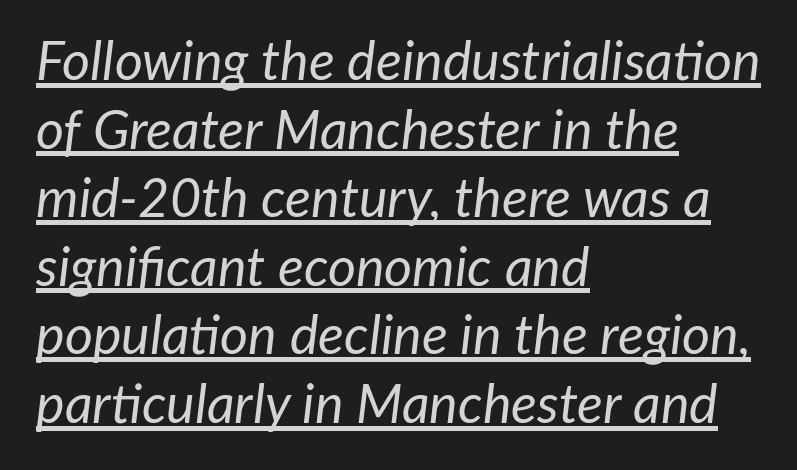
Q: Is the text bold? A: No.
Q: Is the text italic (slanted)? A: Yes, it leans right by about 7 degrees.
Q: Is the text underlined? A: Yes.
Q: How is the paragraph aligned? A: Left-aligned.
Q: Is the spacing between letters normal or unusually wide? A: Normal.
Q: Is the spacing between lines tight, normal or loose? A: Normal.
Q: Width (condensed, normal, or wide)? A: Normal.
Q: Stroke contrast? A: Low.
Q: x-height? A: Medium.
Q: Monospaced? A: No.
